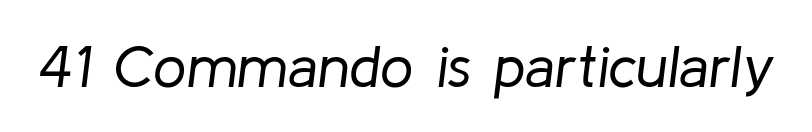
{"italic": "yes", "lean": "right", "slant_degrees": 8, "bold": "no", "weight": "regular", "width": "normal", "stroke_contrast": "low", "x_height": "medium", "monospaced": "no", "underline": "no", "letter_spacing": "normal", "letter_spacing_em": 0.0, "glyph_px": 59}
